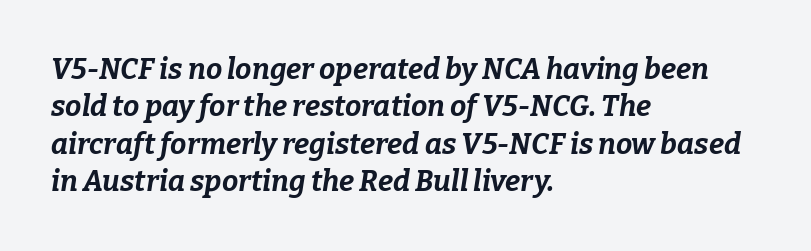
{"italic": "yes", "lean": "right", "slant_degrees": 9, "bold": "yes", "weight": "bold", "width": "normal", "stroke_contrast": "low", "x_height": "medium", "monospaced": "no", "underline": "no", "align": "left", "line_spacing": "normal", "line_spacing_ratio": 1.29, "letter_spacing": "normal", "letter_spacing_em": 0.0, "glyph_px": 29}
